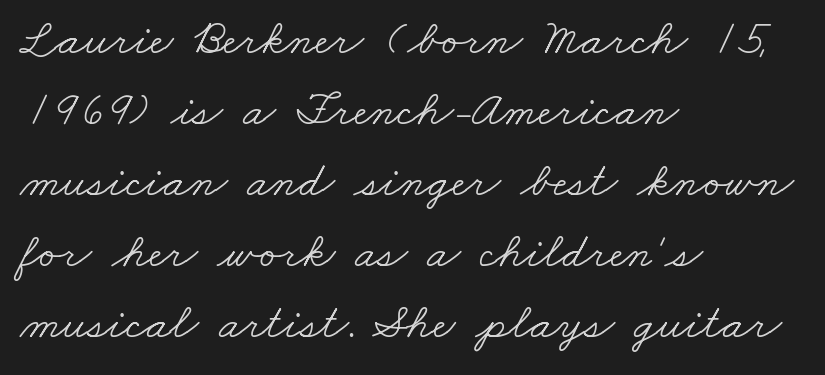
The rendering shows small feet on the letterforms — a serif design. A quiet, ordinary-to-light weight characterises the typeface. Nobody touched the tracking dial on this one. Does the copy run flush right? No — it runs flush left. The passage shown stacks its lines at a standard gap.
